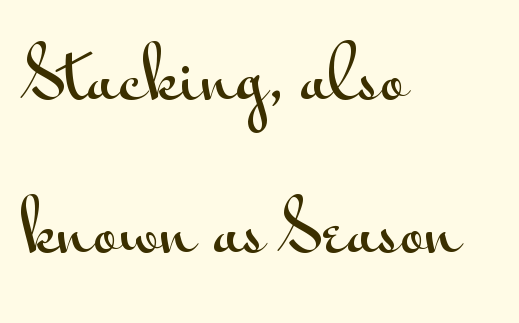
The image shows 69 px wide sans-serif type; set left-aligned, loose line spacing (2.22x), normal letter spacing, not underlined; medium stroke contrast and a small x-height.
